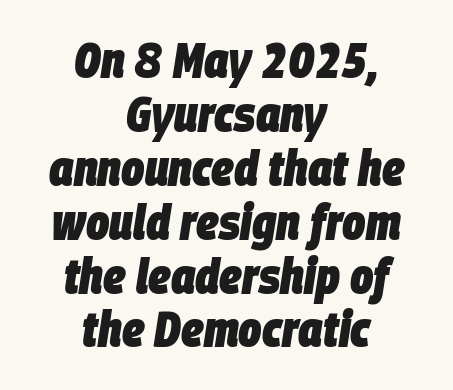
Q: Is the text bold? A: Yes.
Q: Is the text italic (slanted)? A: Yes, it leans right by about 9 degrees.
Q: Is the text underlined? A: No.
Q: How is the paragraph aligned? A: Centered.
Q: Is the spacing between letters normal or unusually wide? A: Normal.
Q: Is the spacing between lines tight, normal or loose? A: Tight.
Q: Width (condensed, normal, or wide)? A: Condensed.
Q: Stroke contrast? A: Low.
Q: x-height? A: Large.
Q: Monospaced? A: No.
